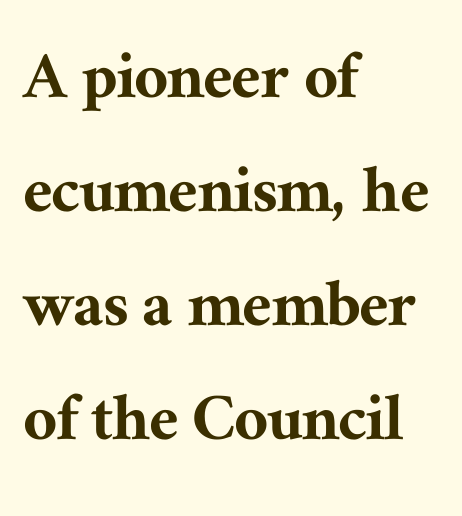
{"serif": "yes", "italic": "no", "width": "normal", "stroke_contrast": "medium", "x_height": "medium", "monospaced": "no", "underline": "no", "align": "left", "line_spacing": "normal", "line_spacing_ratio": 1.54, "letter_spacing": "normal", "letter_spacing_em": 0.0, "glyph_px": 74}
